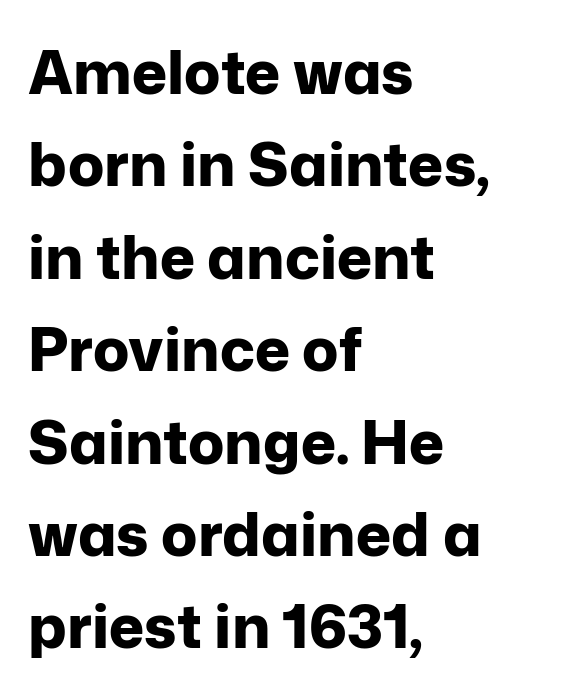
The image shows 60 px bold sans-serif type, upright; set left-aligned, normal line spacing (1.54x), normal letter spacing, not underlined; low stroke contrast and a medium x-height.
